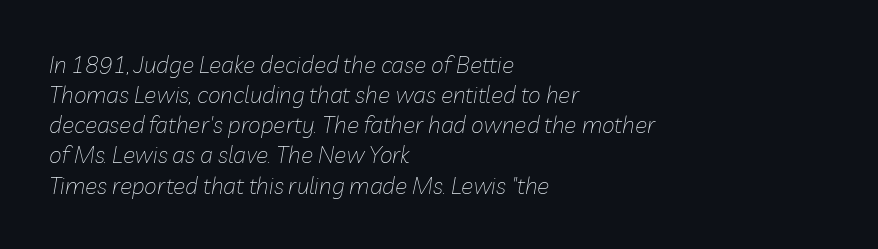
Honestly, the row spacing looks completely unremarkable. Spacing between characters is what you'd get straight out of the box. The paragraph has a hard left edge and a soft right edge. Heft: none added — not bold. The words here are not underlined.
